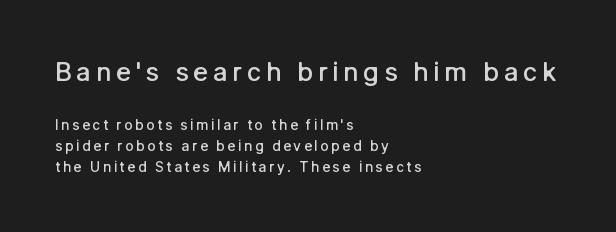
Q: Is the text bold? A: Semi-bold.
Q: Is the text italic (slanted)? A: No, it is upright.
Q: Is the text underlined? A: No.
Q: How is the paragraph aligned? A: Left-aligned.
Q: Is the spacing between lines tight, normal or loose? A: Normal.
Q: Which block of text is set in a larger size, the first (top) or the second (bottom)? A: The first (top) one.
